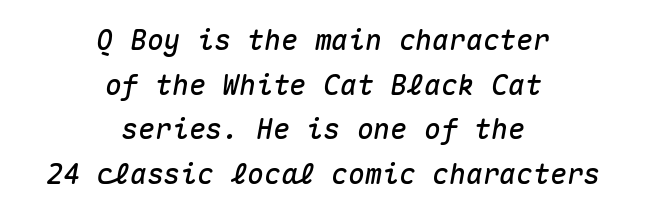
Summary of vertical rhythm: regular, with standard interline spacing. Compared with typical body copy, the letter spacing here is the same. Is the block centered? Yes — each line is placed symmetrically about the middle. Spacing verdict: monospaced, one width for all characters. Letters rest on an invisible, unmarked baseline.
